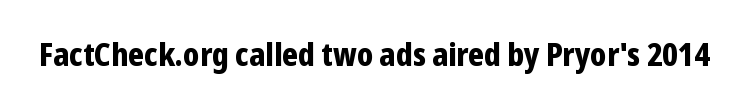
The image shows 32 px bold, condensed sans-serif type, upright; set normal letter spacing, not underlined; low stroke contrast and a medium x-height.
